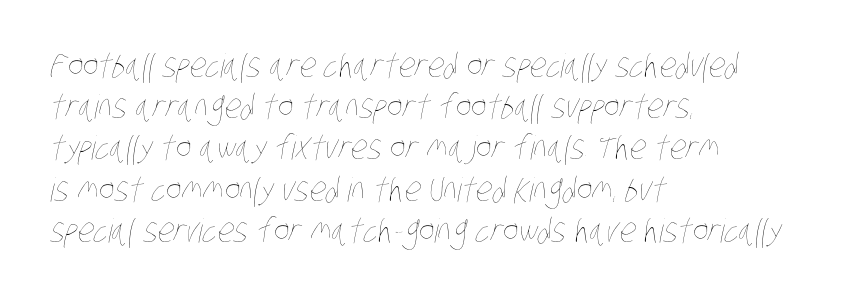
Q: Is the text bold? A: No.
Q: Is the text underlined? A: No.
Q: How is the paragraph aligned? A: Left-aligned.
Q: Is the spacing between letters normal or unusually wide? A: Normal.
Q: Is the spacing between lines tight, normal or loose? A: Normal.
Q: Width (condensed, normal, or wide)? A: Condensed.
Q: Stroke contrast? A: Low.
Q: x-height? A: Large.
Q: Monospaced? A: No.
